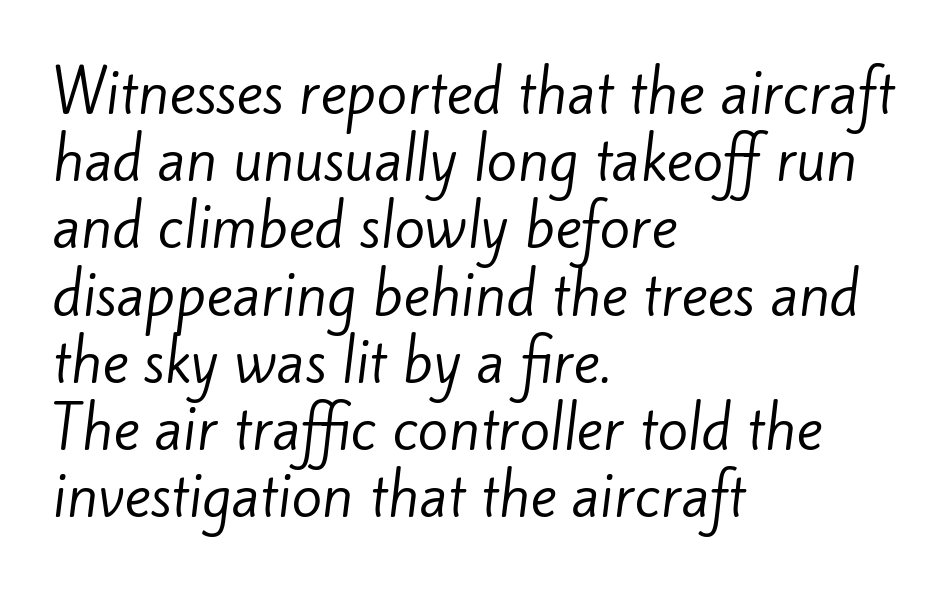
To sum up the face: it is a sans, with no serifs. This sample has the flowing, uneven cadence of proportional lettering. A typesetter would call this zero additional tracking. This sample is left-justified, so line endings fall wherever the words run out. This rendering features lettering with no underline. These glyphs show unthickened strokes, regular width or finer.
